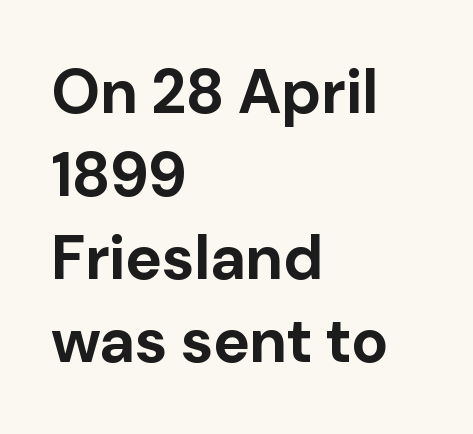
The image shows 62 px bold sans-serif type, upright; set left-aligned, normal line spacing (1.34x), normal letter spacing, not underlined; low stroke contrast and a medium x-height.
